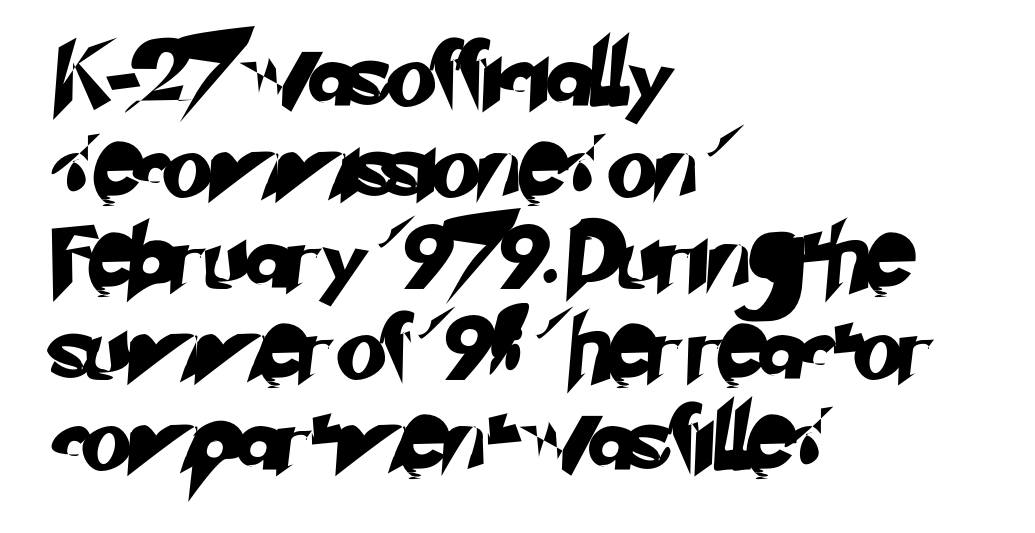
Q: Is the typeface a serif or a sans-serif typeface? A: Sans-serif.
Q: Is the text underlined? A: No.
Q: How is the paragraph aligned? A: Left-aligned.
Q: Is the spacing between letters normal or unusually wide? A: Normal.
Q: Is the spacing between lines tight, normal or loose? A: Normal.
Q: Width (condensed, normal, or wide)? A: Normal.
Q: Stroke contrast? A: Low.
Q: x-height? A: Small.
Q: Monospaced? A: No.
